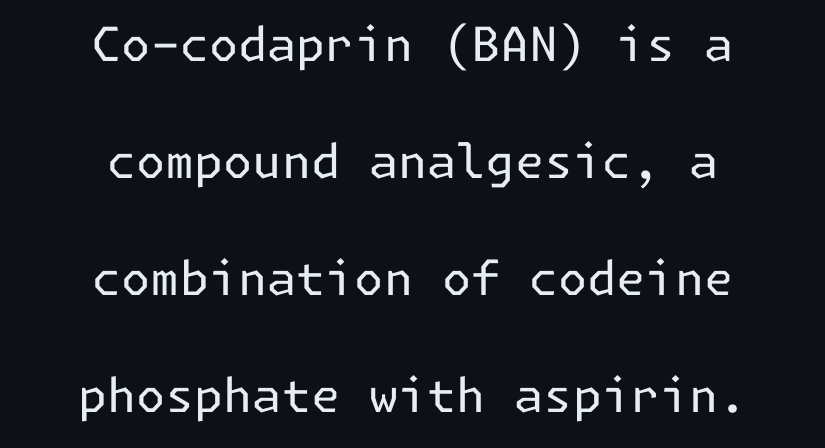
{"serif": "no", "italic": "no", "bold": "no", "weight": "regular", "width": "normal", "stroke_contrast": "low", "x_height": "medium", "underline": "no", "align": "center", "line_spacing": "loose", "line_spacing_ratio": 2.49, "letter_spacing": "normal", "letter_spacing_em": 0.0, "glyph_px": 47}
